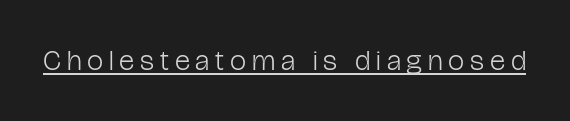
{"serif": "no", "italic": "no", "bold": "no", "weight": "light", "width": "condensed", "stroke_contrast": "low", "x_height": "medium", "monospaced": "no", "underline": "yes", "letter_spacing": "wide", "letter_spacing_em": 0.2, "glyph_px": 29}
